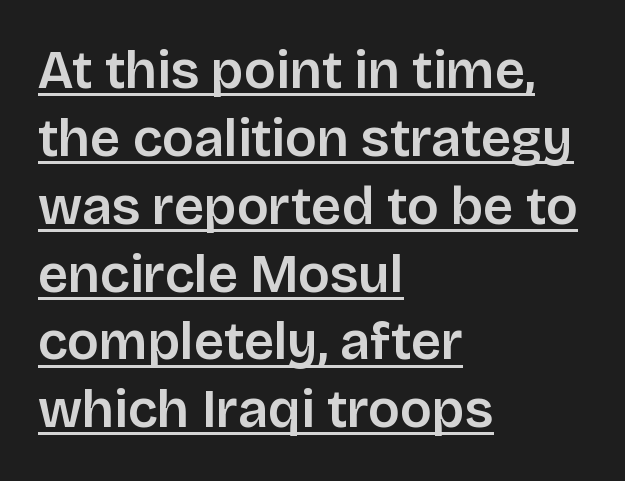
The image shows 53 px semibold sans-serif type, upright; set left-aligned, normal line spacing (1.28x), normal letter spacing, underlined; low stroke contrast and a large x-height.
